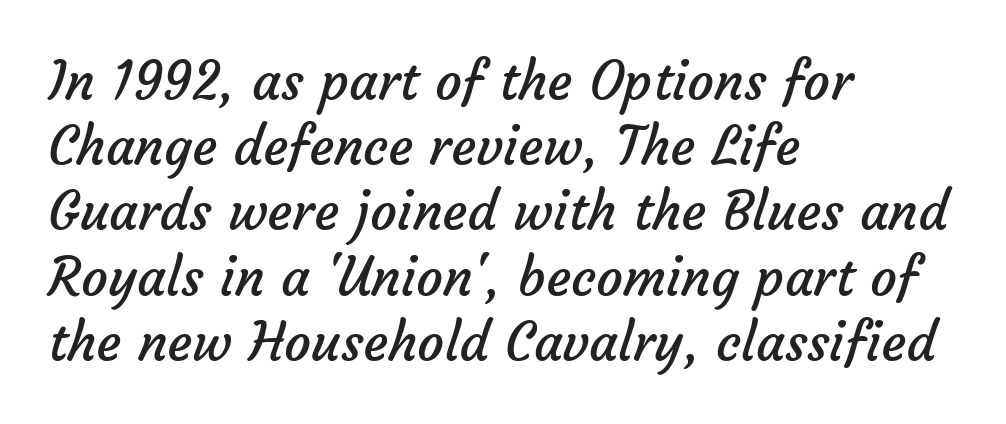
{"serif": "no", "bold": "no", "weight": "regular", "width": "normal", "stroke_contrast": "low", "x_height": "medium", "monospaced": "no", "underline": "no", "align": "left", "line_spacing_ratio": 1.23, "letter_spacing": "normal", "letter_spacing_em": 0.0, "glyph_px": 53}
